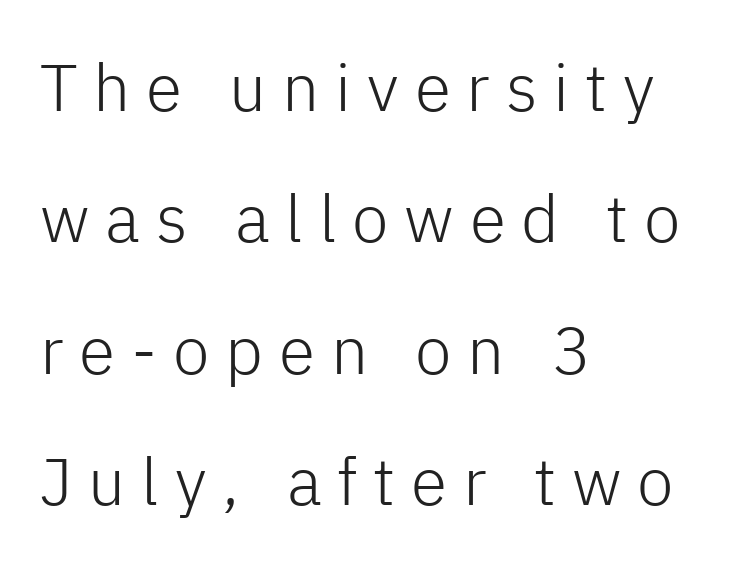
Q: Is the text bold? A: No.
Q: Is the text italic (slanted)? A: No, it is upright.
Q: Is the typeface a serif or a sans-serif typeface? A: Sans-serif.
Q: Is the text underlined? A: No.
Q: How is the paragraph aligned? A: Left-aligned.
Q: Is the spacing between letters normal or unusually wide? A: Unusually wide.
Q: Is the spacing between lines tight, normal or loose? A: Loose.
Q: Width (condensed, normal, or wide)? A: Normal.
Q: Stroke contrast? A: Low.
Q: x-height? A: Medium.
Q: Monospaced? A: No.
